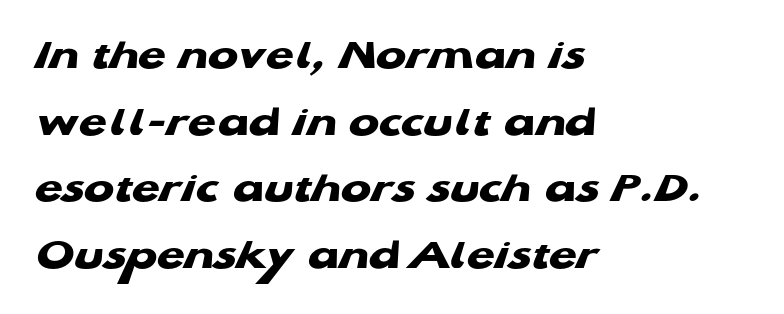
{"serif": "no", "bold": "yes", "weight": "heavy", "width": "wide", "stroke_contrast": "low", "x_height": "medium", "monospaced": "no", "underline": "no", "align": "left", "line_spacing": "normal", "line_spacing_ratio": 1.48, "letter_spacing": "normal", "letter_spacing_em": 0.0, "glyph_px": 45}
